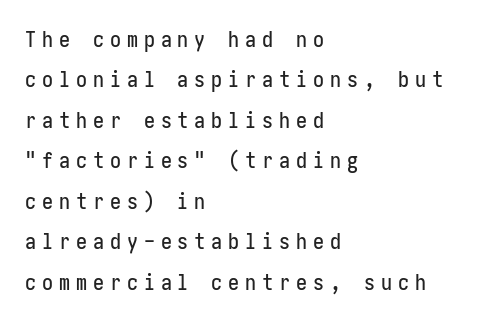
Q: Is the text italic (slanted)? A: No, it is upright.
Q: Is the text underlined? A: No.
Q: How is the paragraph aligned? A: Left-aligned.
Q: Is the spacing between letters normal or unusually wide? A: Unusually wide.
